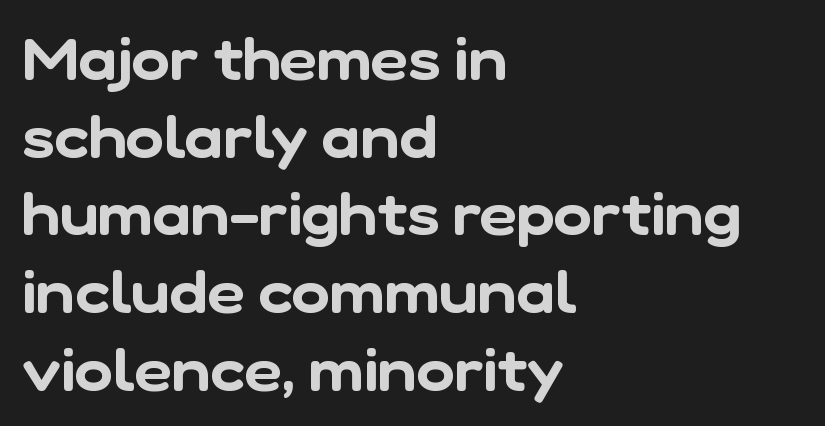
Observe the ordinary spacing: letters are neighbours, not strangers. The type family on display is of the sans-serif kind. Casual observation: everything's shoved over to the left. Proportional: the letters do not fall into vertical columns. Is there much room between lines? A standard amount, neither cramped nor airy.
